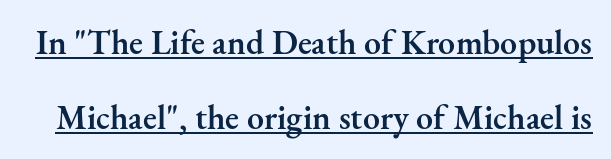
Q: Is the text bold? A: Semi-bold.
Q: Is the text italic (slanted)? A: No, it is upright.
Q: Is the typeface a serif or a sans-serif typeface? A: Serif.
Q: Is the text underlined? A: Yes.
Q: Is the spacing between letters normal or unusually wide? A: Normal.
Q: Is the spacing between lines tight, normal or loose? A: Loose.
Q: Width (condensed, normal, or wide)? A: Normal.
Q: Stroke contrast? A: Medium.
Q: x-height? A: Small.
Q: Monospaced? A: No.
